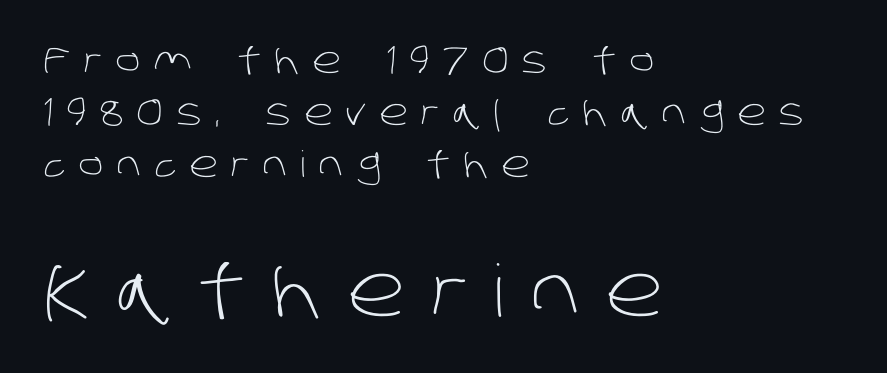
Normally led — the rows are evenly, conventionally spaced. Size hierarchy here favors the trailing block over the leading one. Summary of weight: not heavy and not bold. Spacing between characters has been opened up far beyond the box default.
